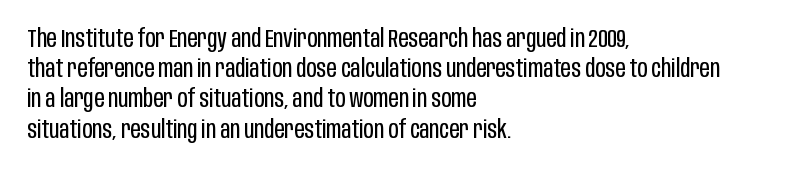
The image shows 25 px text type, upright; set left-aligned, line spacing 1.21x, normal letter spacing, not underlined.
